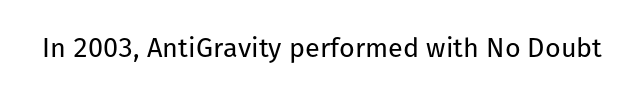
Has an underline been added? It has not. The type is set solid horizontally, with unmodified tracking. The characters are drawn with everyday or finer stroke widths. Every character sits straight up, as roman type does.
